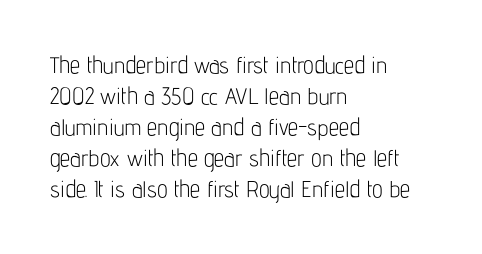
{"italic": "no", "bold": "no", "underline": "no", "align": "left", "line_spacing": "normal", "line_spacing_ratio": 1.35, "letter_spacing": "normal", "letter_spacing_em": 0.0, "glyph_px": 23}
